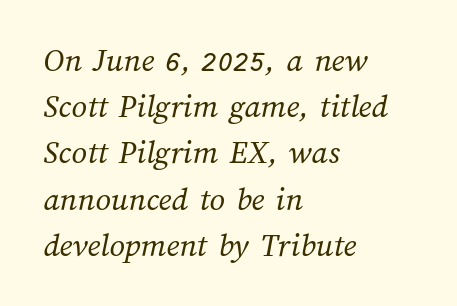
Every row of glyphs begins at an identical x-position on the left. This is not heavy type; no bold has been used. A typesetter would call this leading conventional body-copy spacing. The face used here is proportionally spaced, like ordinary book or web type. How are the letters spaced? Ordinarily, with no added tracking. The specimen omits any rule beneath the text block's lines.
